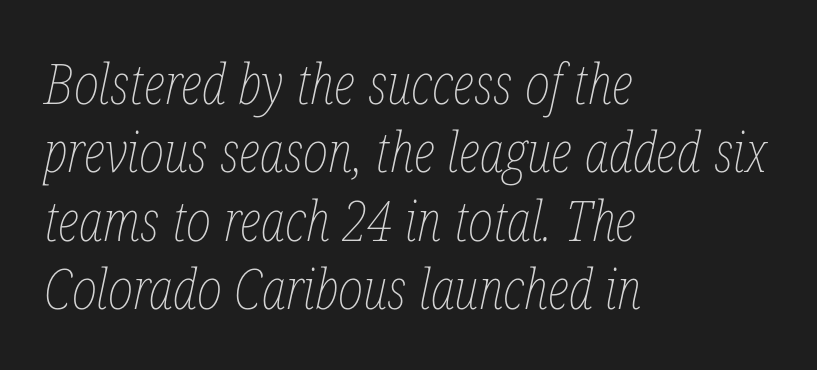
{"italic": "yes", "lean": "right", "slant_degrees": 12, "bold": "no", "weight": "thin", "width": "condensed", "stroke_contrast": "low", "x_height": "medium", "monospaced": "no", "underline": "no", "align": "left", "line_spacing_ratio": 1.22, "letter_spacing": "normal", "letter_spacing_em": 0.0, "glyph_px": 56}
